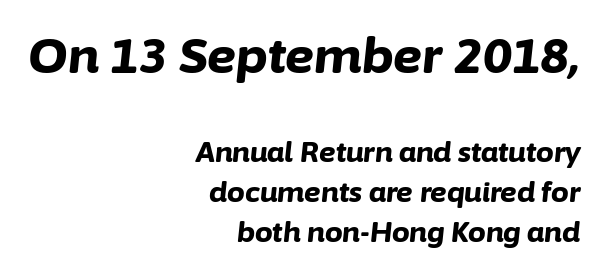
{"italic": "yes", "lean": "right", "slant_degrees": 6, "bold": "yes", "weight": "bold", "width": "normal", "stroke_contrast": "low", "x_height": "medium", "monospaced": "no", "underline": "no", "align": "right", "line_spacing": "normal", "line_spacing_ratio": 1.43, "letter_spacing": "normal", "letter_spacing_em": 0.0, "larger_block": "first", "size_ratio": 1.75, "glyph_px": 49}
